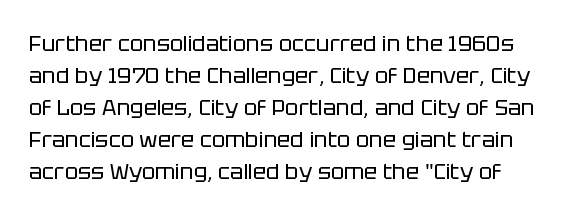
No chunkiness to these letters — they're not bold. Every character sits straight up, as roman type does. The lines sit at an ordinary, default distance from one another. The zone under the glyphs is completely vacant. Inter-character spacing is left at the font's built-in metrics.
